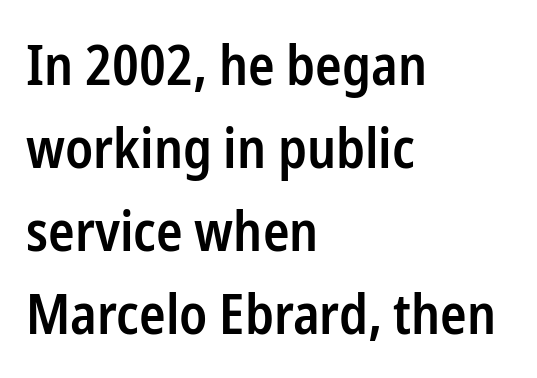
This is the in-between weight designers call semibold or demi. The letters carry no serifs — their stems end cleanly without finishing strokes. Every row of glyphs begins at an identical x-position on the left. Each word holds together tightly as a unit, with standard inter-letter gaps. If you drew a line through each stem, it would be perfectly vertical.
